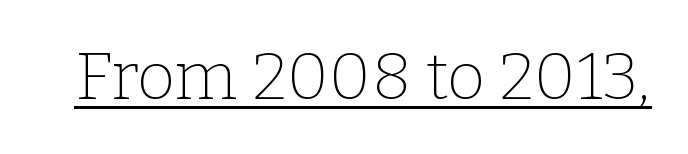
Every character sits straight up, as roman type does. The gaps between neighbouring characters are ordinary and unremarkable. Proportional: the letters do not fall into vertical columns. Type style note: has serifs.
